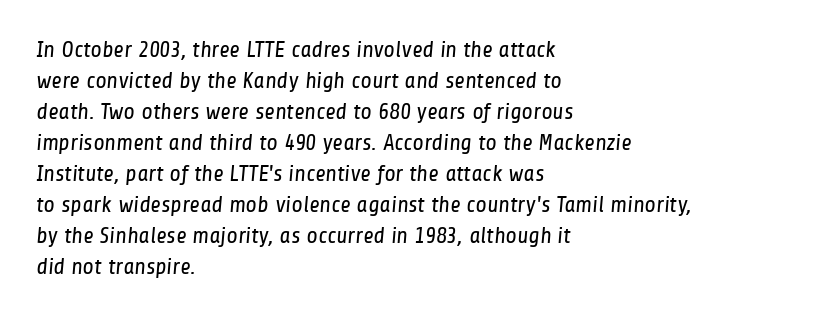
Q: Is the text bold? A: No.
Q: Is the text underlined? A: No.
Q: How is the paragraph aligned? A: Left-aligned.
Q: Is the spacing between letters normal or unusually wide? A: Normal.
Q: Is the spacing between lines tight, normal or loose? A: Normal.
